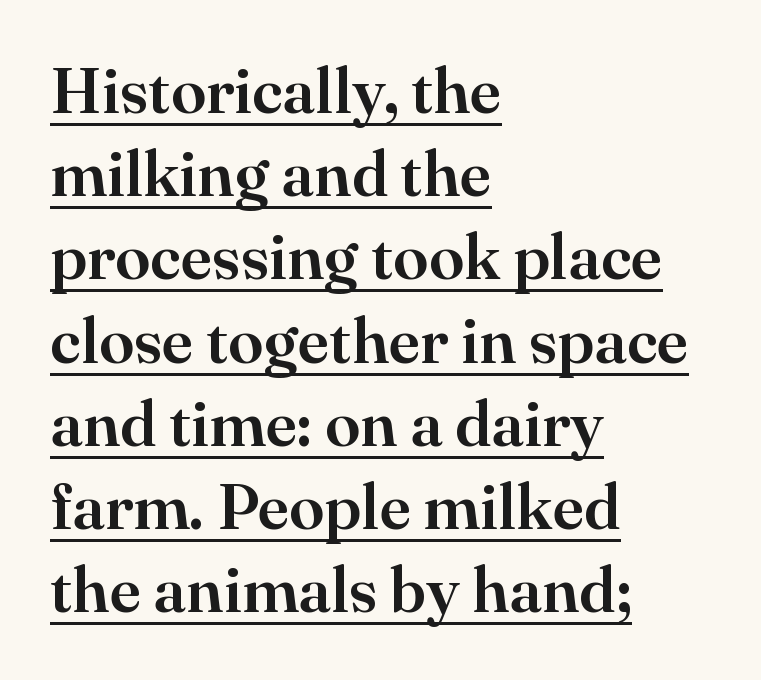
Each line starts at the same left margin while the right side varies. Is there an underline? Yes — a line sits under the letters. Each letter keeps its own natural width here, so spacing adapts to shape. Serifs: yes, visible at the terminals of the letterforms. Compared with typical body copy, the letter spacing here is the same. The font's upright variant was chosen for this text.
